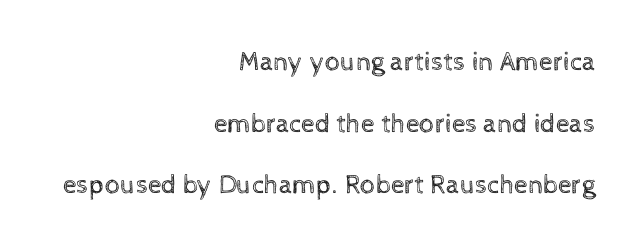
{"italic": "no", "bold": "no", "underline": "no", "align": "right", "line_spacing": "loose", "line_spacing_ratio": 2.28, "letter_spacing": "normal", "letter_spacing_em": 0.0, "glyph_px": 27}
